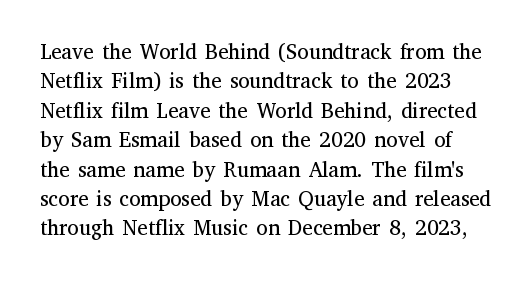
Designer's note — italics off, roman on. Lines of text with bare space underneath. The lines sit at an ordinary, default distance from one another. The tracking reads as untouched default to a designer's eye.
